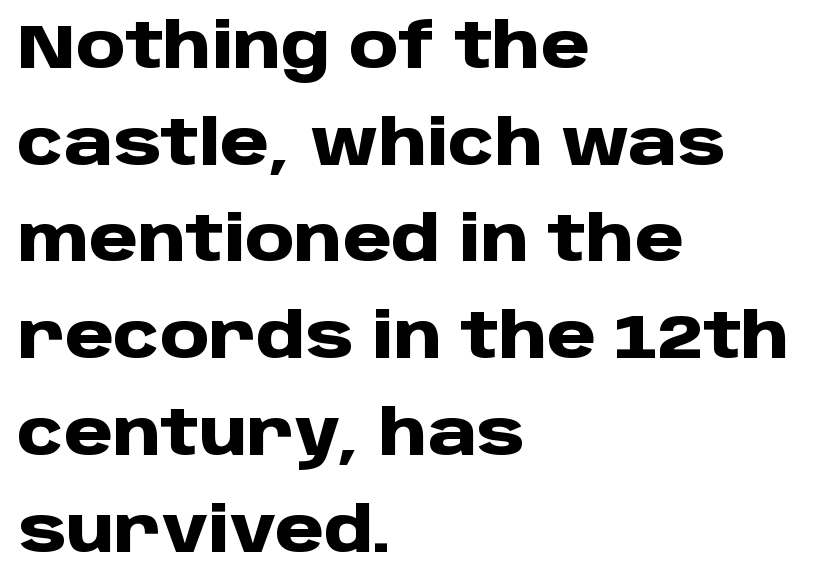
The image shows 62 px heavy sans-serif type, upright; set left-aligned, normal line spacing (1.56x), normal letter spacing, not underlined; low stroke contrast and a large x-height.
